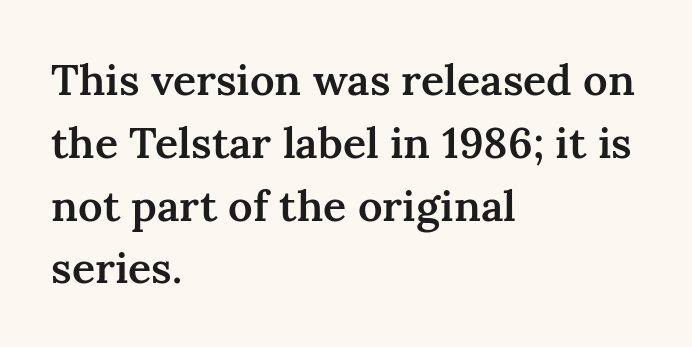
The image shows 43 px semibold serif type, upright; set left-aligned, normal line spacing (1.46x), normal letter spacing, not underlined; medium stroke contrast and a medium x-height.
